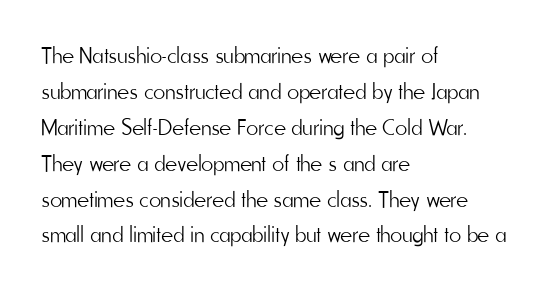
The image shows 23 px text type, upright; set left-aligned, normal line spacing (1.56x), normal letter spacing, not underlined.
